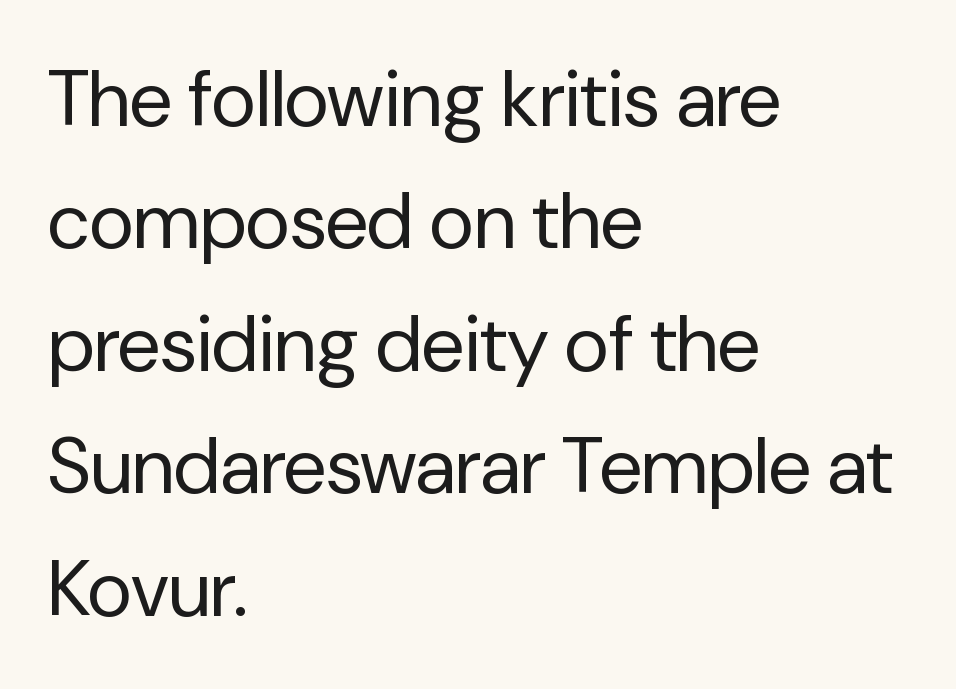
{"serif": "no", "italic": "no", "bold": "no", "weight": "regular", "width": "normal", "stroke_contrast": "low", "x_height": "medium", "monospaced": "no", "underline": "no", "align": "left", "line_spacing": "normal", "line_spacing_ratio": 1.57, "letter_spacing": "normal", "letter_spacing_em": 0.0, "glyph_px": 78}
